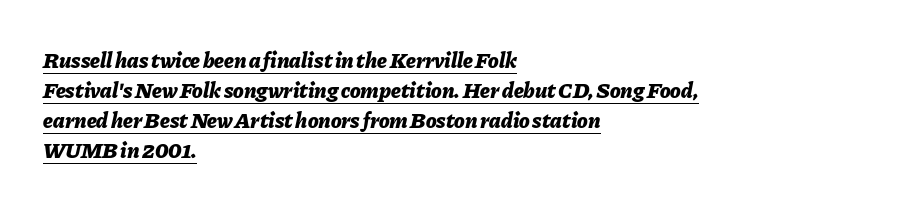
You can tell it's italic because the verticals aren't actually vertical. These characters rest on top of a visible drawn line. These lines keep a tight, regular rhythm from letter to letter. Typographic density is high because the face is bold.
